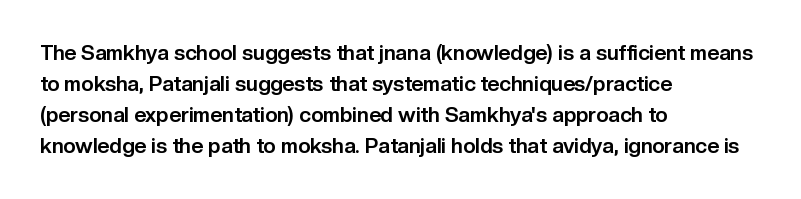
The image shows 21 px bold type, upright; set left-aligned, normal line spacing (1.48x), normal letter spacing, not underlined.
